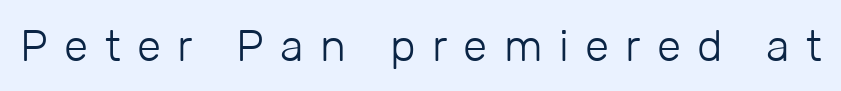
{"serif": "no", "italic": "no", "bold": "no", "weight": "light", "width": "normal", "stroke_contrast": "low", "x_height": "medium", "monospaced": "no", "underline": "no", "letter_spacing": "wide", "letter_spacing_em": 0.37, "glyph_px": 44}
